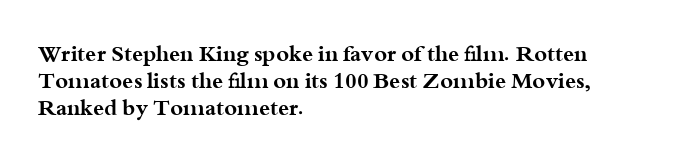
{"italic": "no", "bold": "yes", "underline": "no", "align": "left", "line_spacing_ratio": 1.23, "letter_spacing": "normal", "letter_spacing_em": 0.0, "glyph_px": 22}
